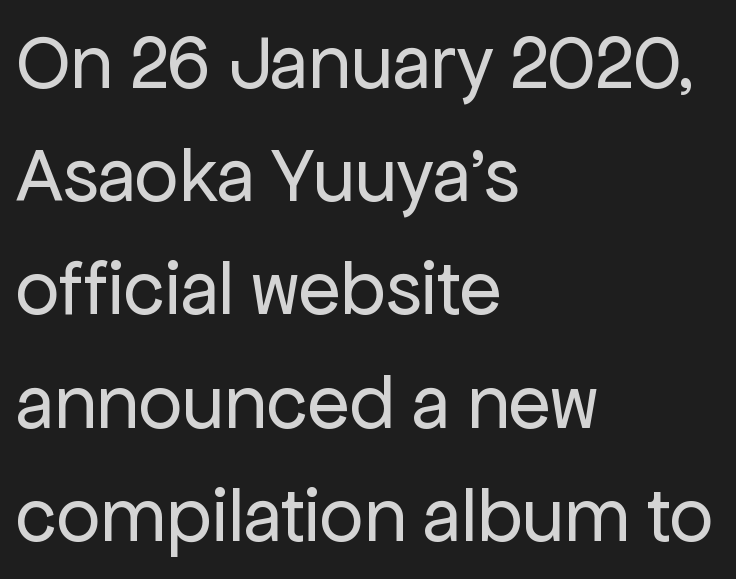
Whoever set this chose a conventional vertical rhythm. Just letters on the line, the space beneath them empty. This rendering uses left alignment, leaving the right contour irregular. Vertical strokes here are truly vertical.
